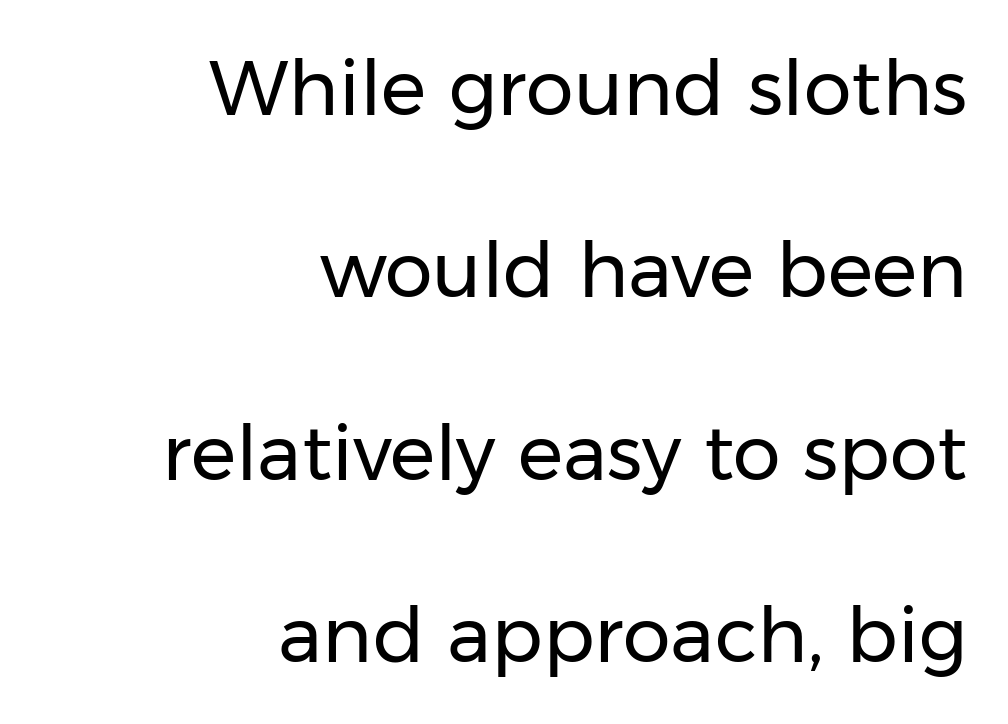
Q: Is the text bold? A: No.
Q: Is the text italic (slanted)? A: No, it is upright.
Q: Is the typeface a serif or a sans-serif typeface? A: Sans-serif.
Q: Is the text underlined? A: No.
Q: How is the paragraph aligned? A: Right-aligned.
Q: Is the spacing between letters normal or unusually wide? A: Normal.
Q: Is the spacing between lines tight, normal or loose? A: Loose.
Q: Width (condensed, normal, or wide)? A: Normal.
Q: Stroke contrast? A: Low.
Q: x-height? A: Medium.
Q: Monospaced? A: No.
